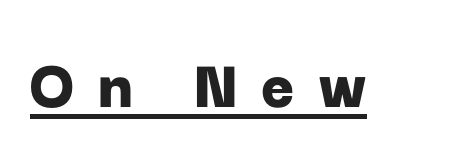
Q: Is the text bold? A: Yes.
Q: Is the text italic (slanted)? A: No, it is upright.
Q: Is the typeface a serif or a sans-serif typeface? A: Sans-serif.
Q: Is the text underlined? A: Yes.
Q: Is the spacing between letters normal or unusually wide? A: Unusually wide.
Q: Width (condensed, normal, or wide)? A: Normal.
Q: Stroke contrast? A: Low.
Q: x-height? A: Medium.
Q: Monospaced? A: No.
